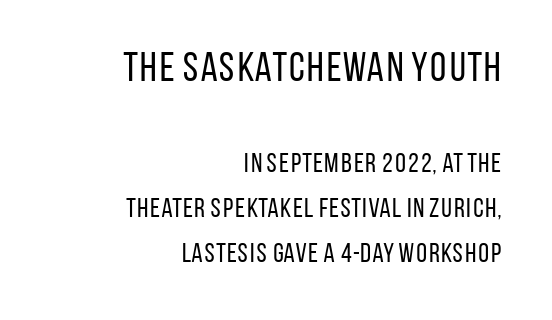
{"serif": "no", "italic": "no", "bold": "no", "weight": "regular", "width": "condensed", "stroke_contrast": "low", "x_height": "large", "monospaced": "no", "underline": "no", "align": "right", "line_spacing": "normal", "line_spacing_ratio": 1.67, "letter_spacing": "normal", "letter_spacing_em": 0.0, "larger_block": "first", "size_ratio": 1.52, "glyph_px": 41}
